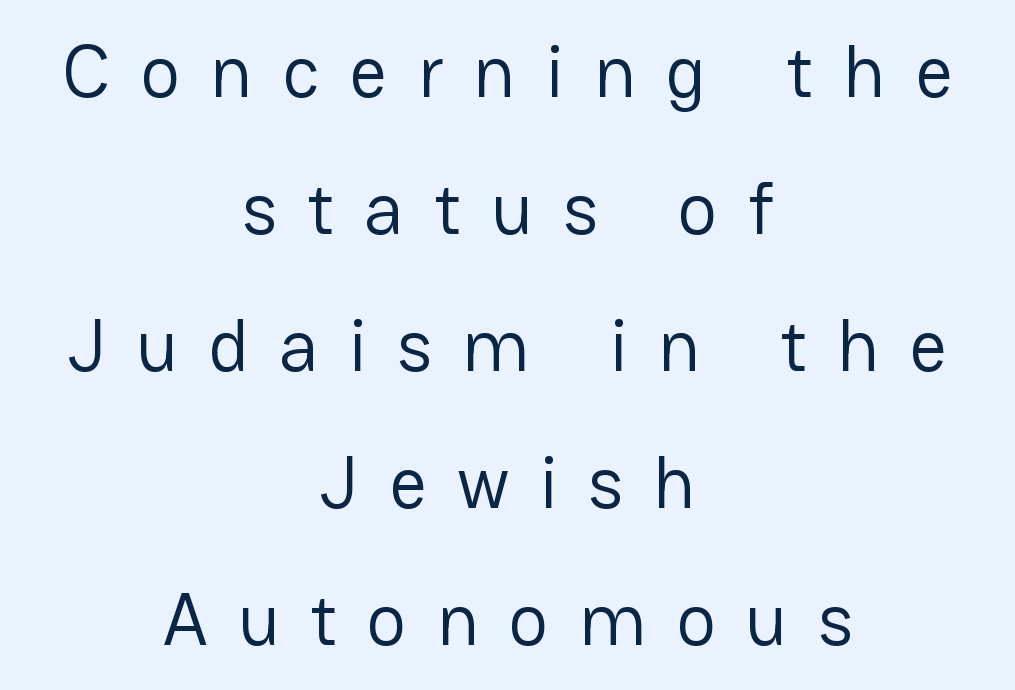
The image shows 74 px regular-weight sans-serif type, upright; set centered, line spacing 1.85x, unusually wide letter spacing (+0.41 em), not underlined; low stroke contrast and a medium x-height.
